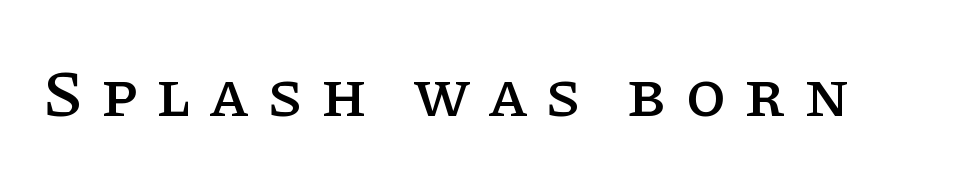
The image shows 65 px serif type, upright; set unusually wide letter spacing (+0.28 em), not underlined; low stroke contrast and a large x-height.
